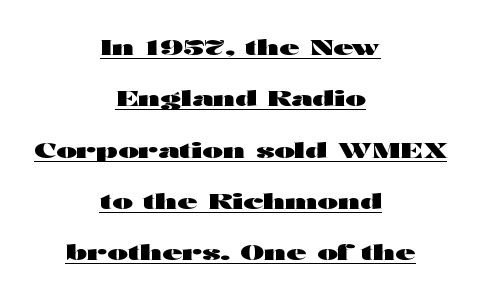
Q: Is the text bold? A: Yes.
Q: Is the text italic (slanted)? A: No, it is upright.
Q: Is the text underlined? A: Yes.
Q: How is the paragraph aligned? A: Centered.
Q: Is the spacing between letters normal or unusually wide? A: Normal.
Q: Is the spacing between lines tight, normal or loose? A: Loose.
